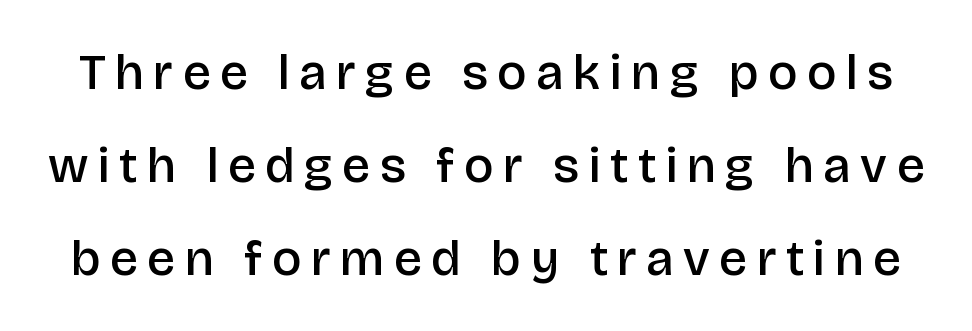
Q: Is the text bold? A: Semi-bold.
Q: Is the text italic (slanted)? A: No, it is upright.
Q: Is the typeface a serif or a sans-serif typeface? A: Sans-serif.
Q: Is the text underlined? A: No.
Q: Width (condensed, normal, or wide)? A: Normal.
Q: Stroke contrast? A: Low.
Q: x-height? A: Large.
Q: Monospaced? A: No.
